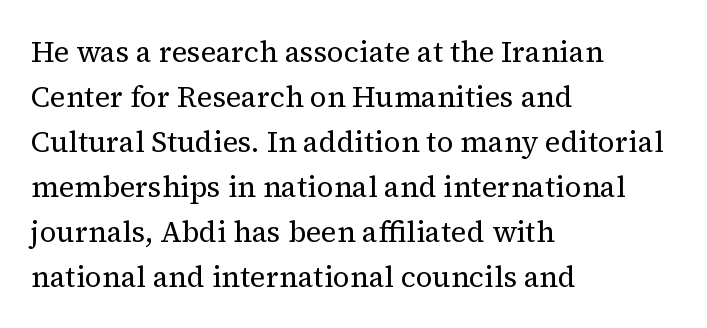
The image shows 29 px regular-weight serif type, upright; set left-aligned, normal line spacing (1.55x), normal letter spacing, not underlined; medium stroke contrast and a medium x-height.
